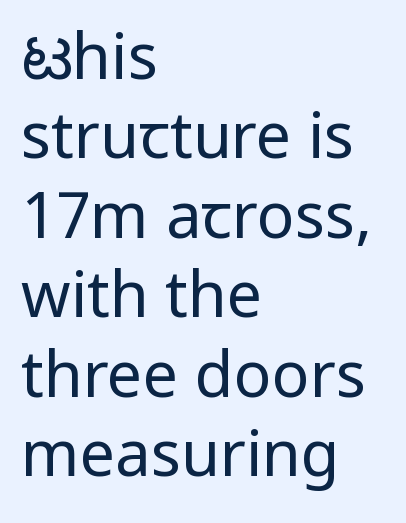
Standard letterfit; no display-style spreading of the glyphs. These lines are rendered in a variable-pitch font. The font sits on the lighter half of the weight spectrum, regular included. Every row of glyphs begins at an identical x-position on the left. The zone under the glyphs is completely vacant.
